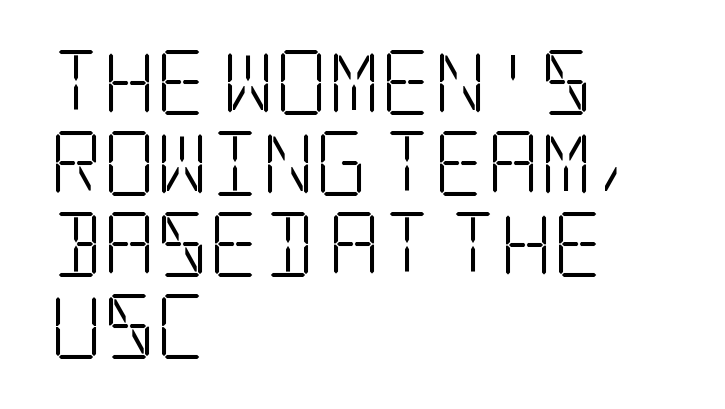
The image shows 65 px light, condensed serif type, upright; set left-aligned, normal line spacing (1.25x), normal letter spacing, not underlined; low stroke contrast and a large x-height.
